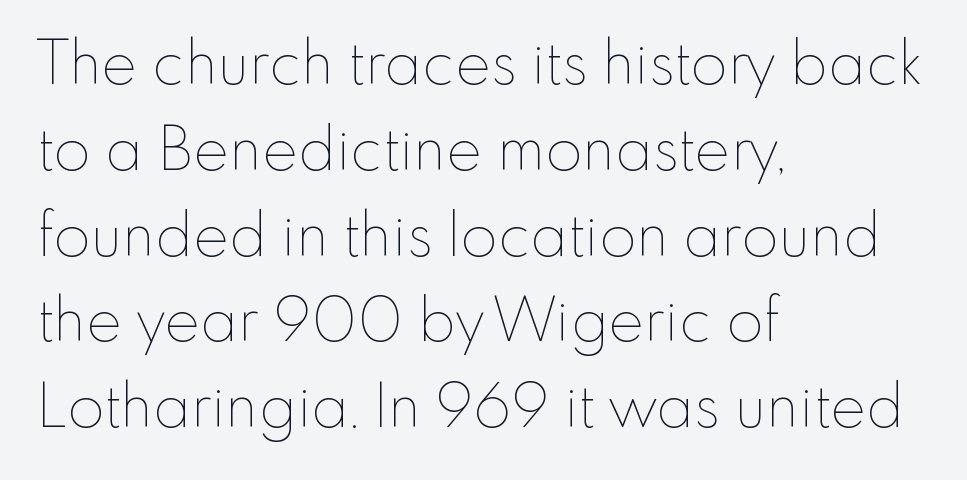
Notice how the stems are strictly vertical — no italics here. Vertical stems look standard width or narrower in stroke. The string is rendered with underlining switched off. These lines are rendered in a variable-pitch font. Nobody touched the tracking dial on this one.
